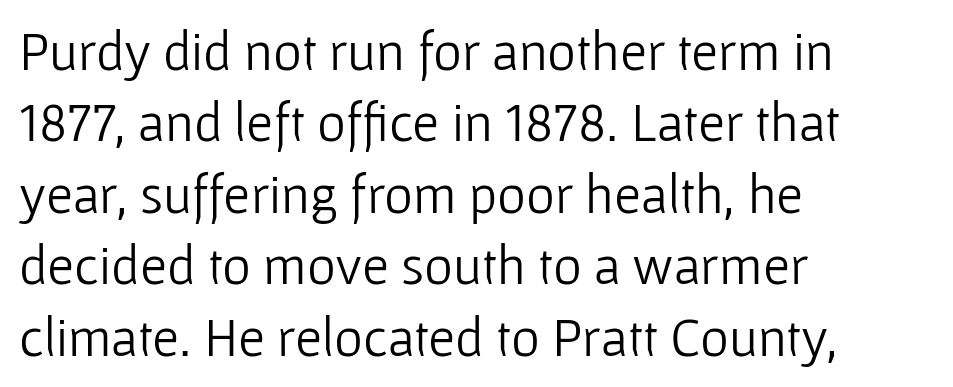
The image shows 55 px light sans-serif type, upright; set left-aligned, normal line spacing (1.3x), normal letter spacing, not underlined; low stroke contrast and a medium x-height.
